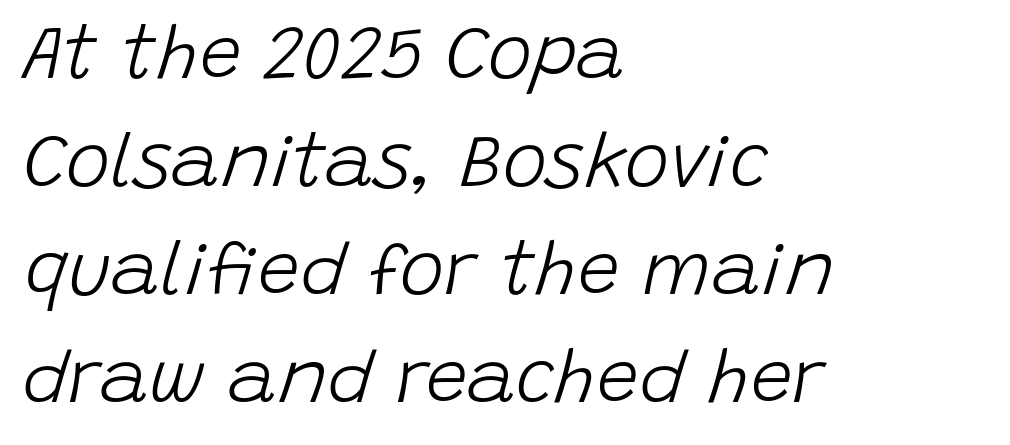
The image shows 75 px light type, italic (leaning right); set left-aligned, normal line spacing (1.44x), normal letter spacing, not underlined; low stroke contrast and a large x-height.
